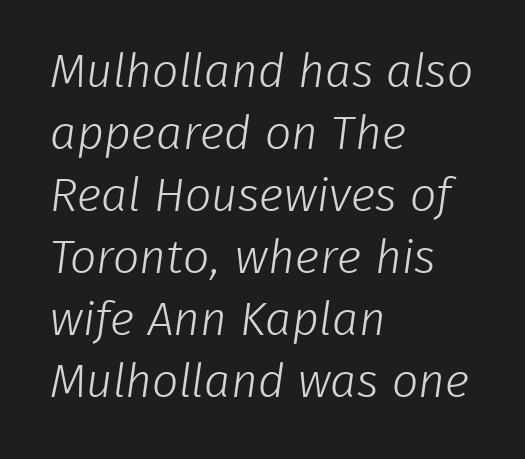
Q: Is the text bold? A: No.
Q: Is the typeface a serif or a sans-serif typeface? A: Sans-serif.
Q: Is the text underlined? A: No.
Q: How is the paragraph aligned? A: Left-aligned.
Q: Is the spacing between letters normal or unusually wide? A: Normal.
Q: Is the spacing between lines tight, normal or loose? A: Normal.
Q: Width (condensed, normal, or wide)? A: Normal.
Q: Stroke contrast? A: Low.
Q: x-height? A: Medium.
Q: Monospaced? A: No.
